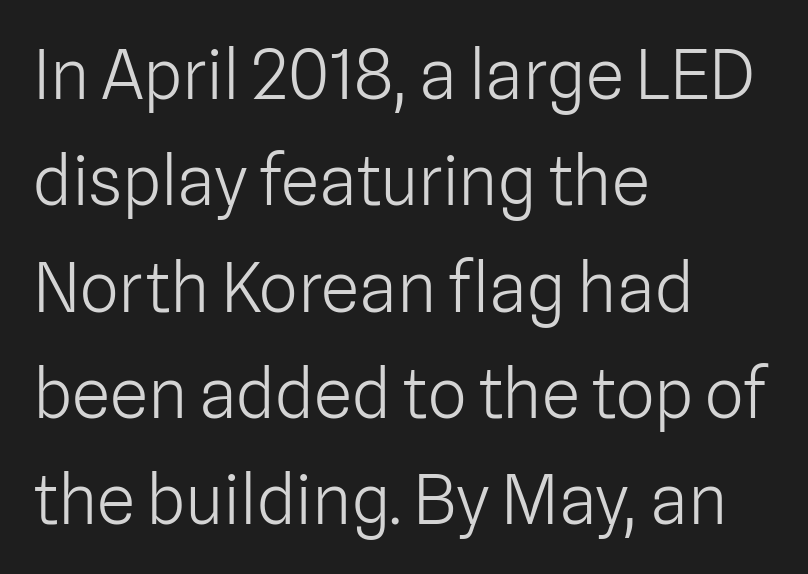
Q: Is the text bold? A: No.
Q: Is the text italic (slanted)? A: No, it is upright.
Q: Is the typeface a serif or a sans-serif typeface? A: Sans-serif.
Q: Is the text underlined? A: No.
Q: How is the paragraph aligned? A: Left-aligned.
Q: Is the spacing between letters normal or unusually wide? A: Normal.
Q: Is the spacing between lines tight, normal or loose? A: Normal.
Q: Width (condensed, normal, or wide)? A: Normal.
Q: Stroke contrast? A: Low.
Q: x-height? A: Medium.
Q: Monospaced? A: No.
